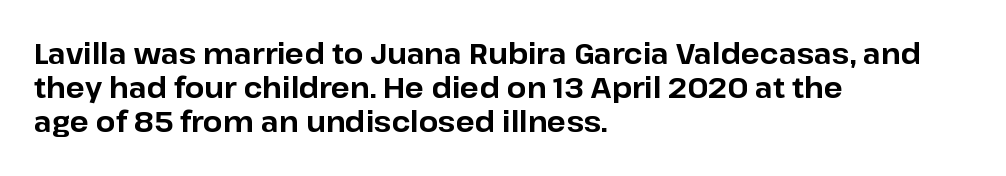
{"serif": "no", "italic": "no", "bold": "yes", "weight": "bold", "width": "normal", "stroke_contrast": "low", "x_height": "medium", "monospaced": "no", "underline": "no", "align": "left", "line_spacing_ratio": 1.22, "letter_spacing": "normal", "letter_spacing_em": 0.0, "glyph_px": 28}
